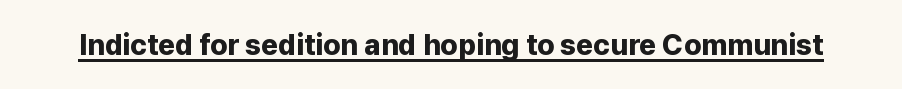
A roman cut, with each character standing at attention. Look at the tracking — it's just the regular setting, nothing added. Note the varied advance widths — an 'i' is clearly narrower than an 'm'. The characters look thick and weighty, a clear bold.
